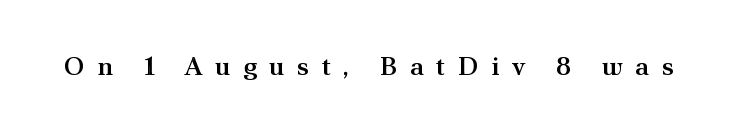
Q: Is the text bold? A: Semi-bold.
Q: Is the text italic (slanted)? A: No, it is upright.
Q: Is the text underlined? A: No.
Q: Is the spacing between letters normal or unusually wide? A: Unusually wide.
